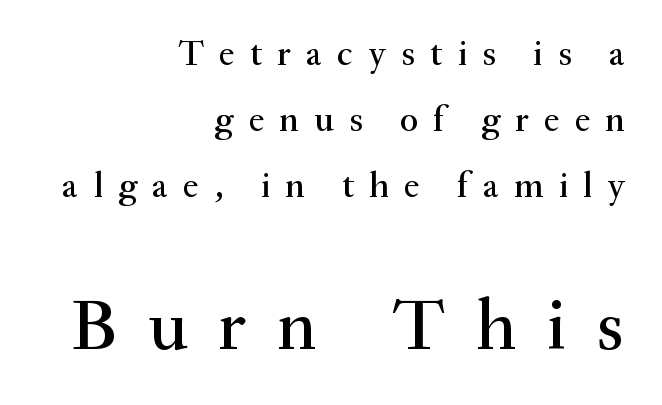
{"serif": "yes", "italic": "no", "width": "normal", "stroke_contrast": "medium", "x_height": "small", "monospaced": "no", "underline": "no", "align": "right", "line_spacing_ratio": 1.83, "letter_spacing": "wide", "letter_spacing_em": 0.42, "larger_block": "second", "size_ratio": 2.03, "glyph_px": 73}
